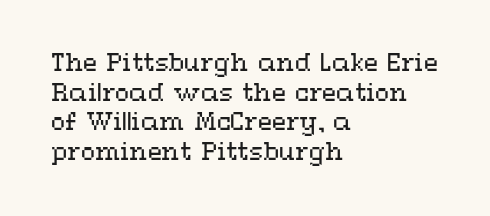
Q: Is the text bold? A: No.
Q: Is the text italic (slanted)? A: No, it is upright.
Q: Is the text underlined? A: No.
Q: How is the paragraph aligned? A: Left-aligned.
Q: Is the spacing between letters normal or unusually wide? A: Normal.
Q: Is the spacing between lines tight, normal or loose? A: Normal.
